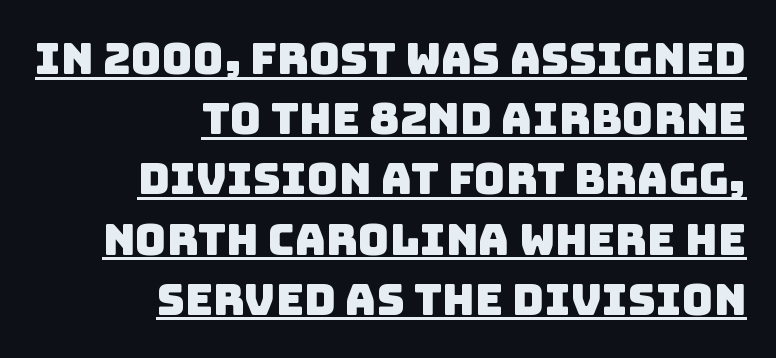
The image shows 43 px sans-serif type; set right-aligned, normal line spacing (1.4x), normal letter spacing, underlined; low stroke contrast and a large x-height.
